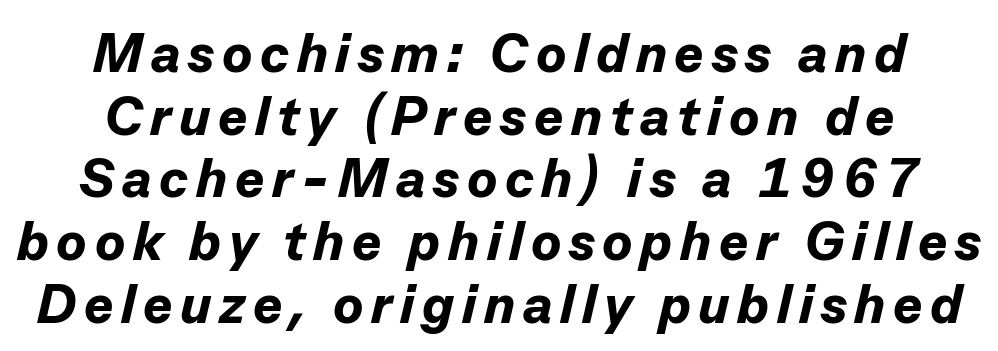
{"italic": "yes", "lean": "right", "slant_degrees": 13, "bold": "yes", "weight": "bold", "width": "normal", "stroke_contrast": "low", "x_height": "medium", "monospaced": "no", "underline": "no", "align": "center", "line_spacing": "tight", "line_spacing_ratio": 1.14, "glyph_px": 55}
